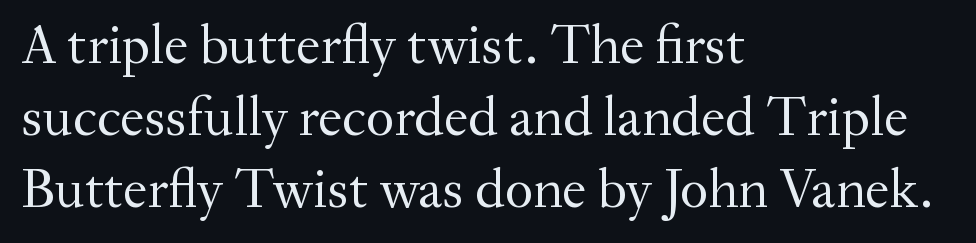
In terms of leading, this rendering sits right in the middle. This reads as an unemphasized weight, regular at the heaviest. If you drew a line through each stem, it would be perfectly vertical. Default kerning and tracking; the words read as compact shapes.
